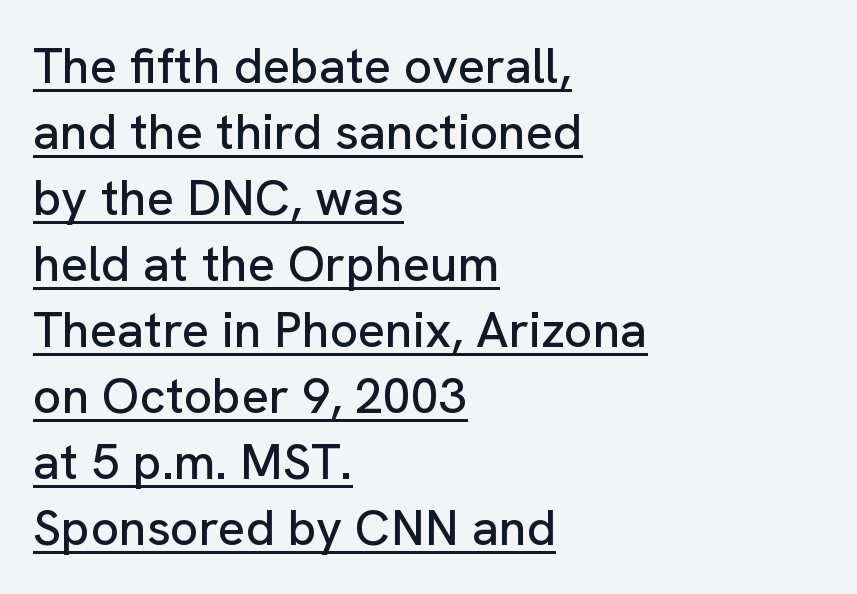
The image shows 50 px sans-serif type, upright; set left-aligned, normal line spacing (1.32x), normal letter spacing, underlined; low stroke contrast and a medium x-height.
